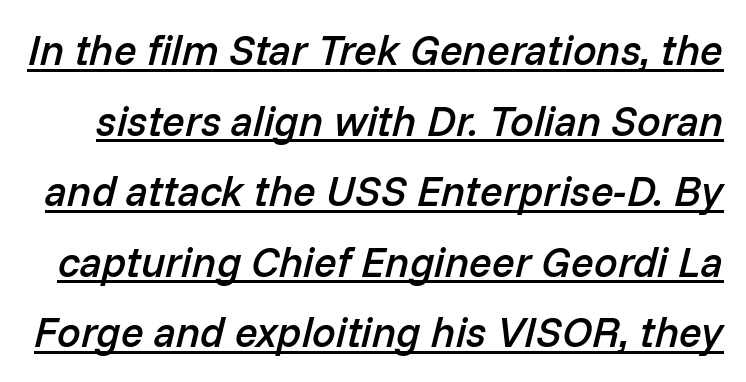
I'd describe the lettering as semibold — firm but not a full bold. Do the characters align in a grid? No, the font is proportional. Does a line run under the words? Yes, clearly. The glyphs look as if they've been sheared to an angle. Words appear dense and cohesive because spacing is normal. Reading down the column, the eye jumps a familiar distance to each next line.
